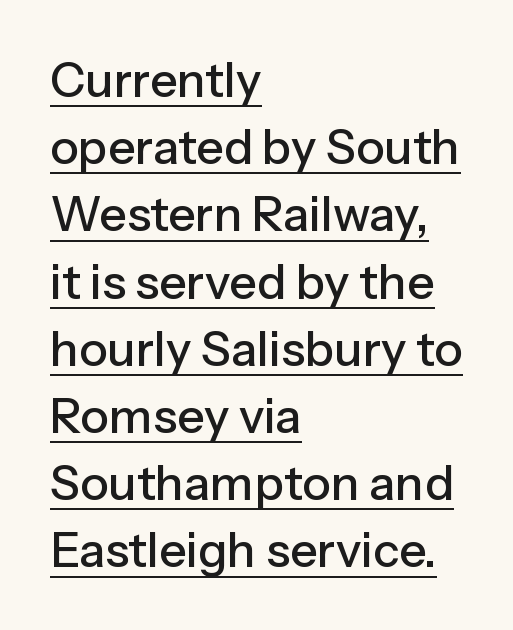
{"serif": "no", "italic": "no", "width": "normal", "stroke_contrast": "low", "x_height": "medium", "monospaced": "no", "underline": "yes", "align": "left", "line_spacing": "normal", "line_spacing_ratio": 1.4, "letter_spacing": "normal", "letter_spacing_em": 0.0, "glyph_px": 48}
